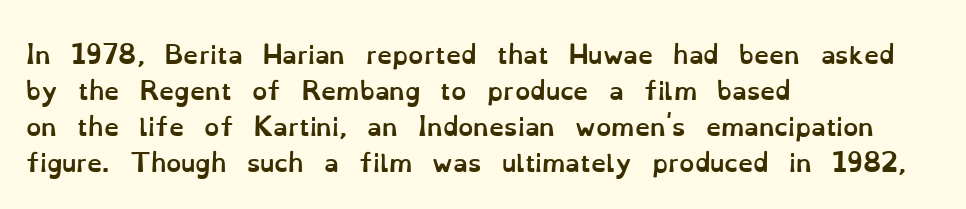
The image shows 24 px bold type, upright; set left-aligned, normal line spacing (1.5x), normal letter spacing, not underlined.
